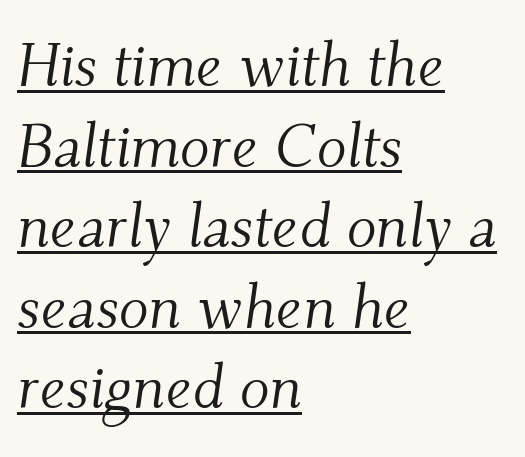
{"serif": "yes", "italic": "yes", "lean": "right", "slant_degrees": 9, "bold": "no", "weight": "light", "width": "normal", "stroke_contrast": "medium", "x_height": "small", "monospaced": "no", "underline": "yes", "align": "left", "line_spacing": "normal", "line_spacing_ratio": 1.3, "letter_spacing": "normal", "letter_spacing_em": 0.0, "glyph_px": 62}
